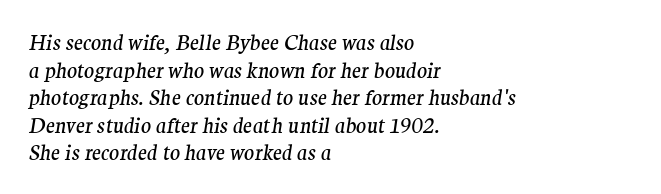
These lines are set flush left with a ragged right edge. The vertical gap from one line to the next is medium. You could call the tracking neutral — neither tight nor loose. Beneath every word, the page is bare.
